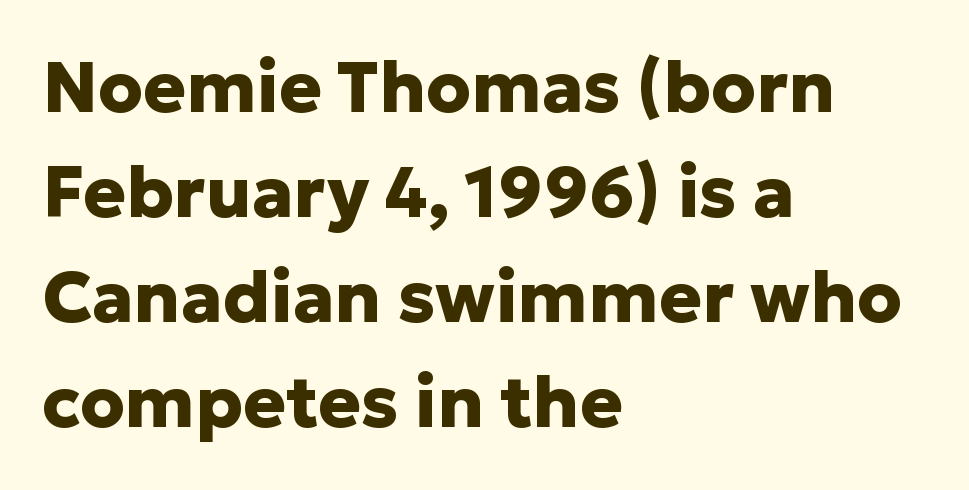
The image shows 71 px heavy sans-serif type, upright; set left-aligned, normal line spacing (1.48x), normal letter spacing, not underlined; low stroke contrast and a medium x-height.
